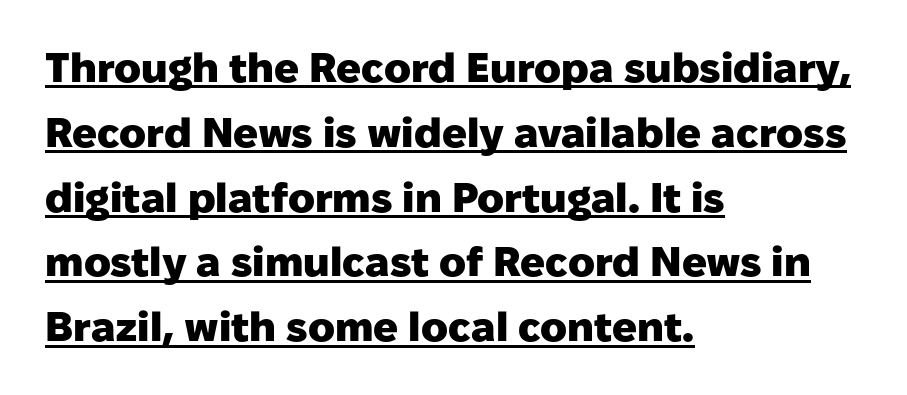
Q: Is the text bold? A: Yes.
Q: Is the text italic (slanted)? A: No, it is upright.
Q: Is the typeface a serif or a sans-serif typeface? A: Sans-serif.
Q: Is the text underlined? A: Yes.
Q: How is the paragraph aligned? A: Left-aligned.
Q: Is the spacing between letters normal or unusually wide? A: Normal.
Q: Is the spacing between lines tight, normal or loose? A: Normal.
Q: Width (condensed, normal, or wide)? A: Normal.
Q: Stroke contrast? A: Low.
Q: x-height? A: Medium.
Q: Monospaced? A: No.
